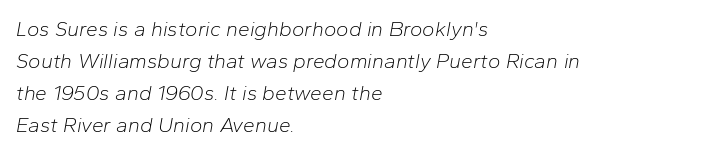
Horizontally, the lines are justified to the leading edge only. Descenders hang freely into open space. Unbolded letterforms with no extra heft. A typesetter would call this leading conventional body-copy spacing. The rendering keeps characters at their native spacing. The axis of the letterforms is tilted away from vertical.
